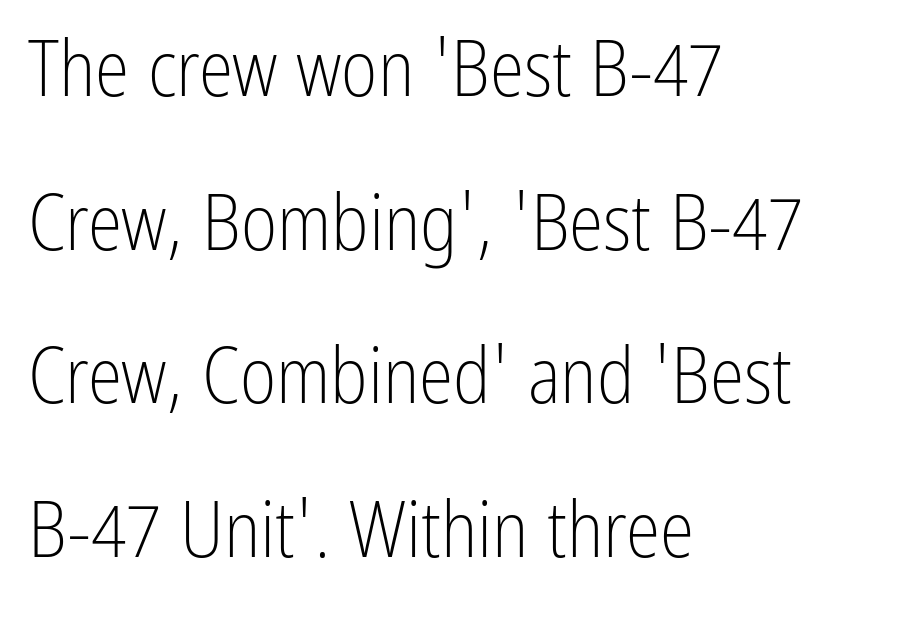
The image shows 78 px light, condensed sans-serif type, upright; set left-aligned, loose line spacing (1.97x), normal letter spacing, not underlined; low stroke contrast and a medium x-height.
